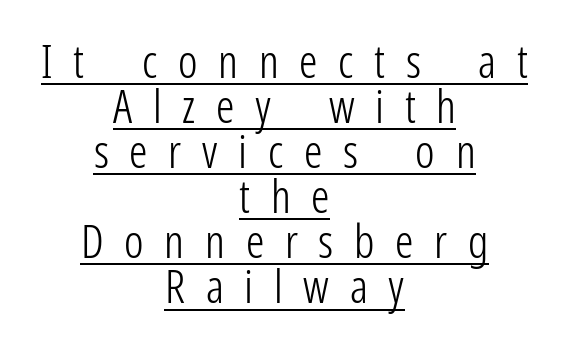
The image shows 46 px light, condensed sans-serif type, upright; set centered, tight line spacing (0.98x), unusually wide letter spacing (+0.45 em), underlined; low stroke contrast and a medium x-height.
